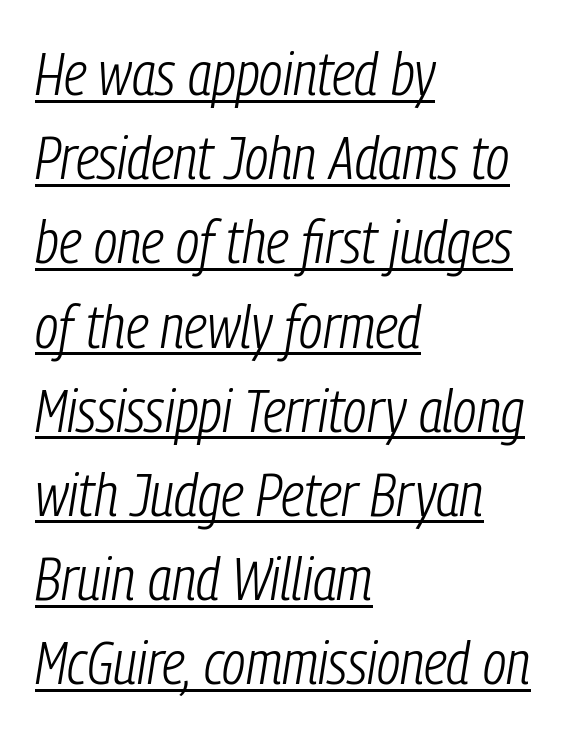
{"italic": "yes", "lean": "right", "slant_degrees": 9, "bold": "no", "weight": "light", "width": "condensed", "stroke_contrast": "low", "x_height": "medium", "monospaced": "no", "underline": "yes", "align": "left", "line_spacing": "normal", "line_spacing_ratio": 1.38, "letter_spacing": "normal", "letter_spacing_em": 0.0, "glyph_px": 61}
